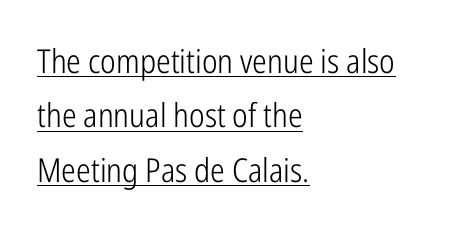
Q: Is the text bold? A: No.
Q: Is the text italic (slanted)? A: No, it is upright.
Q: Is the typeface a serif or a sans-serif typeface? A: Sans-serif.
Q: Is the text underlined? A: Yes.
Q: How is the paragraph aligned? A: Left-aligned.
Q: Is the spacing between letters normal or unusually wide? A: Normal.
Q: Is the spacing between lines tight, normal or loose? A: Normal.
Q: Width (condensed, normal, or wide)? A: Condensed.
Q: Stroke contrast? A: Low.
Q: x-height? A: Medium.
Q: Monospaced? A: No.
